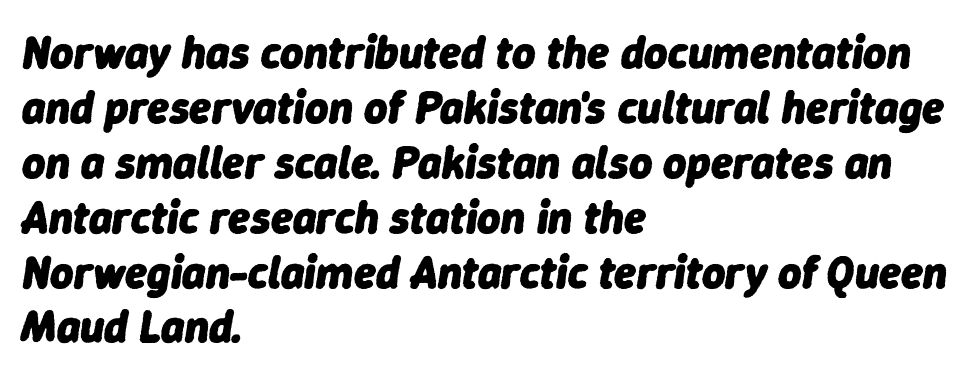
The image shows 45 px heavy type, italic (leaning right); set left-aligned, line spacing 1.22x, normal letter spacing, not underlined; low stroke contrast and a medium x-height.
